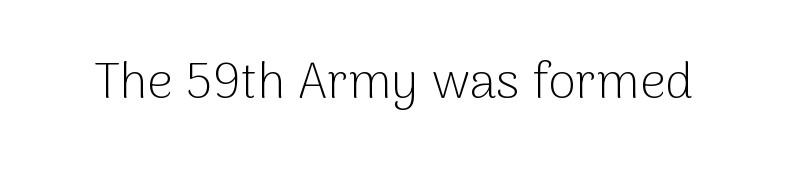
The image shows 50 px light sans-serif type, upright; set normal letter spacing, not underlined; low stroke contrast and a medium x-height.
